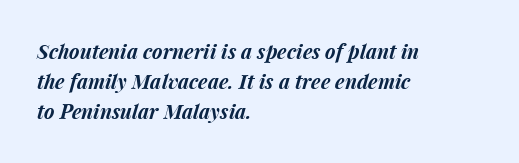
{"italic": "yes", "lean": "right", "slant_degrees": 15, "bold": "yes", "underline": "no", "align": "left", "line_spacing": "normal", "line_spacing_ratio": 1.51, "letter_spacing": "normal", "letter_spacing_em": 0.0, "glyph_px": 20}
